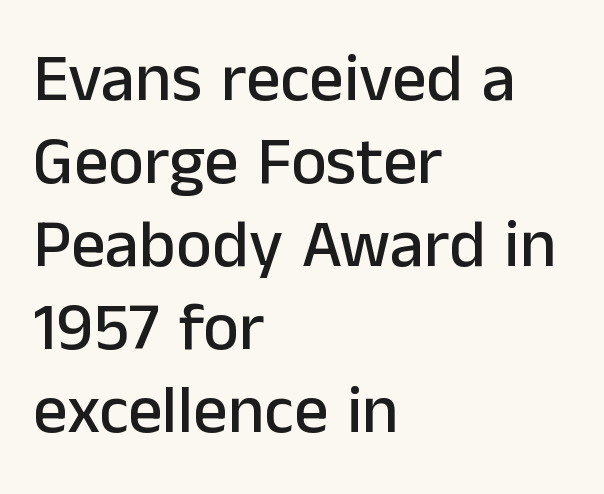
{"serif": "no", "italic": "no", "width": "normal", "stroke_contrast": "low", "x_height": "medium", "monospaced": "no", "underline": "no", "align": "left", "line_spacing_ratio": 1.22, "letter_spacing": "normal", "letter_spacing_em": 0.0, "glyph_px": 68}
